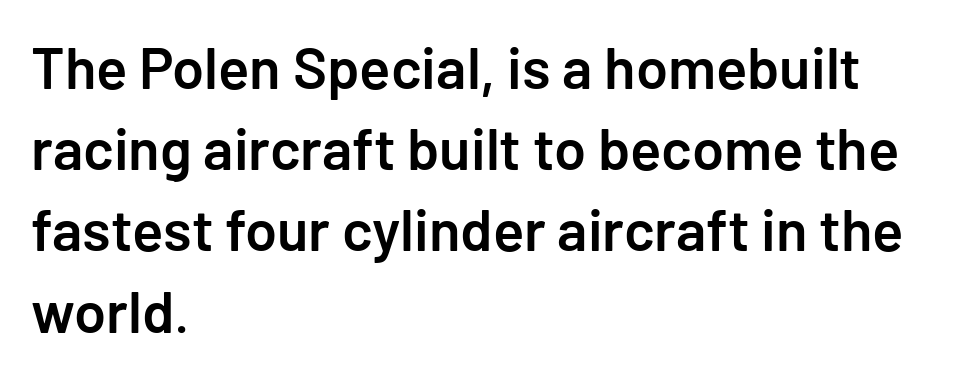
Semibold letterforms, between regular and bold. One glance says typical: line gaps are just what's usual. No feet cap the strokes, marking this as sans-serif type. What stands out about the letter spacing? Nothing — it is the standard amount. Leftover space on each line is placed entirely after the last word. Bare-footed words on every line.
